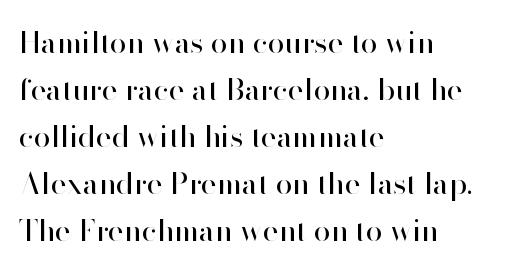
{"serif": "no", "italic": "no", "bold": "no", "weight": "regular", "width": "normal", "stroke_contrast": "high", "x_height": "small", "monospaced": "no", "underline": "no", "align": "left", "line_spacing": "normal", "line_spacing_ratio": 1.57, "letter_spacing": "normal", "letter_spacing_em": 0.0, "glyph_px": 30}
